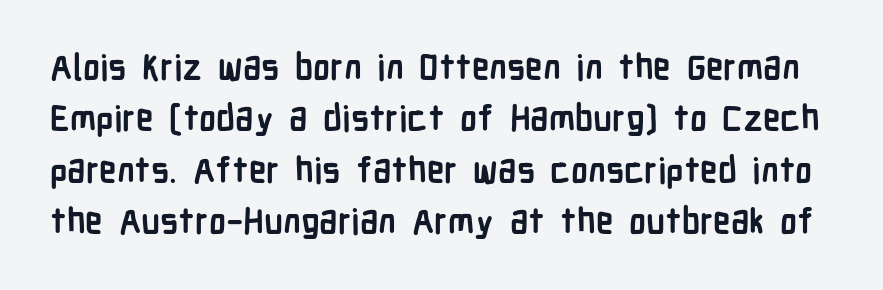
Q: Is the text bold? A: Yes.
Q: Is the text italic (slanted)? A: No, it is upright.
Q: Is the typeface a serif or a sans-serif typeface? A: Sans-serif.
Q: Is the text underlined? A: No.
Q: Is the spacing between letters normal or unusually wide? A: Normal.
Q: Is the spacing between lines tight, normal or loose? A: Normal.
Q: Width (condensed, normal, or wide)? A: Condensed.
Q: Stroke contrast? A: Low.
Q: x-height? A: Medium.
Q: Monospaced? A: No.
